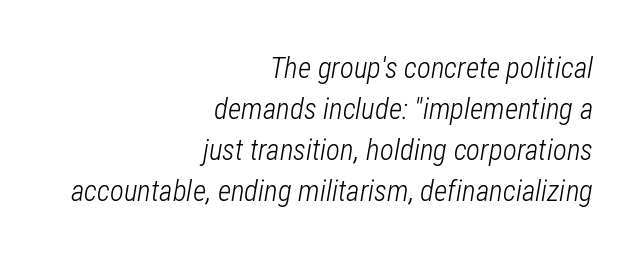
{"italic": "yes", "lean": "right", "slant_degrees": 12, "bold": "no", "weight": "light", "width": "condensed", "stroke_contrast": "low", "x_height": "medium", "monospaced": "no", "underline": "no", "align": "right", "line_spacing": "normal", "line_spacing_ratio": 1.41, "letter_spacing": "normal", "letter_spacing_em": 0.0, "glyph_px": 29}
